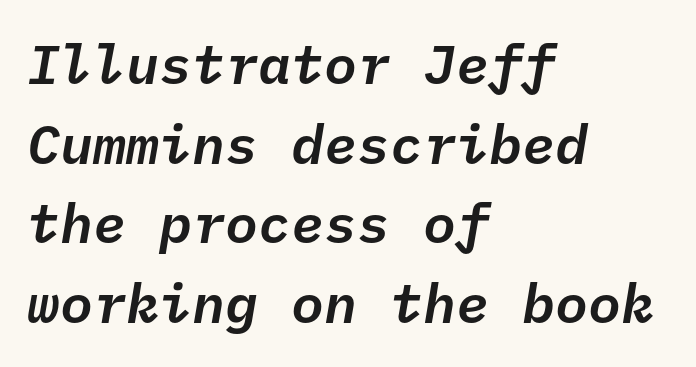
Q: Is the text italic (slanted)? A: Yes, it leans right by about 10 degrees.
Q: Is the text underlined? A: No.
Q: How is the paragraph aligned? A: Left-aligned.
Q: Is the spacing between letters normal or unusually wide? A: Normal.
Q: Is the spacing between lines tight, normal or loose? A: Normal.
Q: Width (condensed, normal, or wide)? A: Normal.
Q: Stroke contrast? A: Low.
Q: x-height? A: Medium.
Q: Monospaced? A: Yes.
